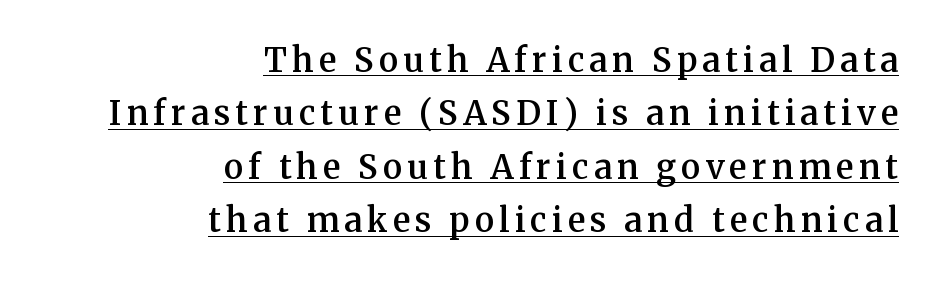
Compared with undecorated copy, this sample adds a rule below the words. What's the leading like? Ordinary, nothing unusual. You can tell it's not italic because the verticals are truly vertical. Alignment: flush right.
